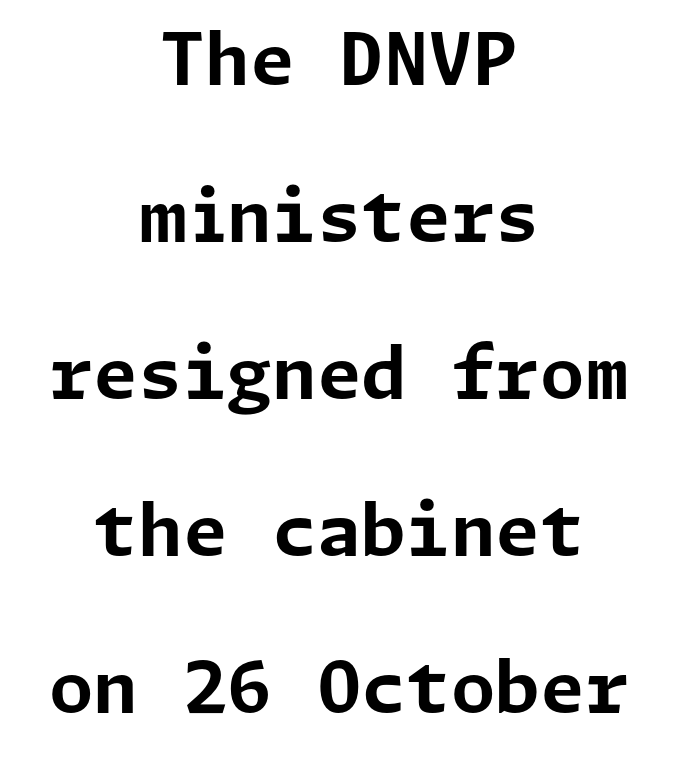
{"serif": "no", "italic": "no", "bold": "yes", "weight": "bold", "width": "normal", "stroke_contrast": "low", "x_height": "medium", "underline": "no", "align": "center", "line_spacing": "loose", "line_spacing_ratio": 2.18, "letter_spacing": "normal", "letter_spacing_em": 0.0, "glyph_px": 72}
